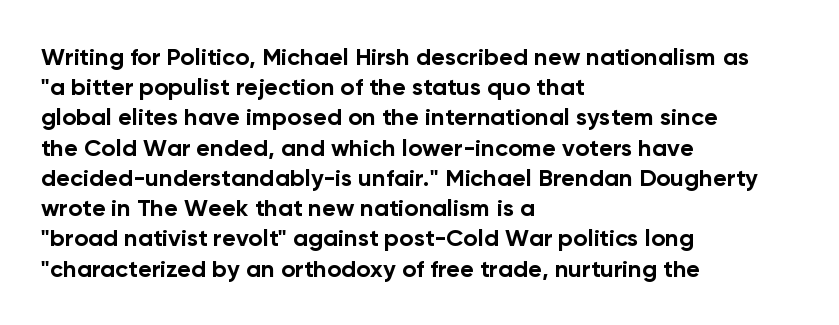
The image shows 24 px bold type, upright; set left-aligned, normal line spacing (1.26x), normal letter spacing, not underlined.
